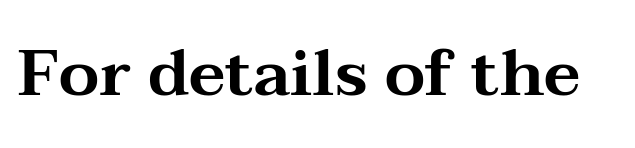
The image shows 65 px wide serif type, upright; set normal letter spacing, not underlined; medium stroke contrast and a medium x-height.
